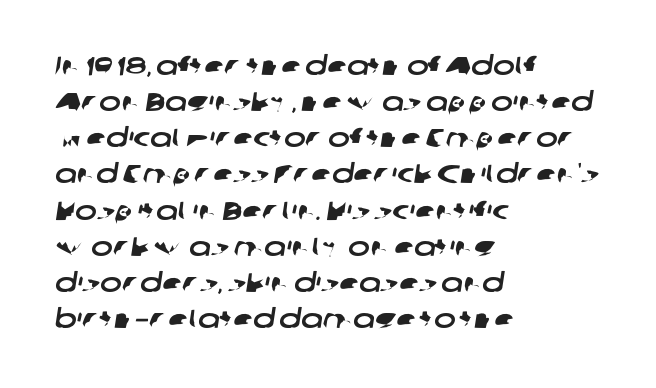
{"underline": "no", "align": "left", "line_spacing": "normal", "line_spacing_ratio": 1.39, "letter_spacing": "normal", "letter_spacing_em": 0.0, "glyph_px": 26}
